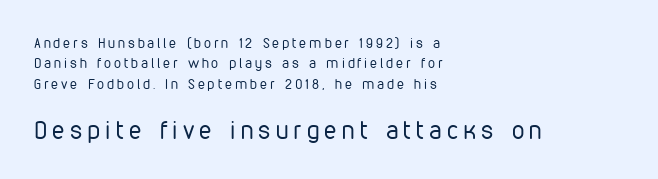
The image shows 25 px text type, upright; set left-aligned, normal line spacing (1.46x), unusually wide letter spacing (+0.21 em), not underlined; the second (bottom) block is 1.79x larger.
